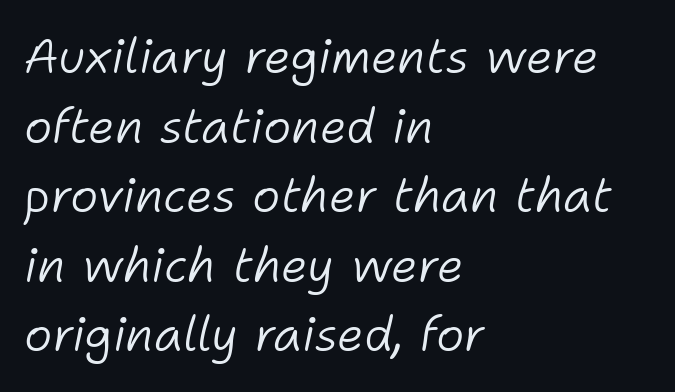
Q: Is the text bold? A: No.
Q: Is the text italic (slanted)? A: Yes, it leans right by about 11 degrees.
Q: Is the text underlined? A: No.
Q: How is the paragraph aligned? A: Left-aligned.
Q: Is the spacing between letters normal or unusually wide? A: Normal.
Q: Is the spacing between lines tight, normal or loose? A: Normal.
Q: Width (condensed, normal, or wide)? A: Normal.
Q: Stroke contrast? A: Low.
Q: x-height? A: Medium.
Q: Monospaced? A: No.
